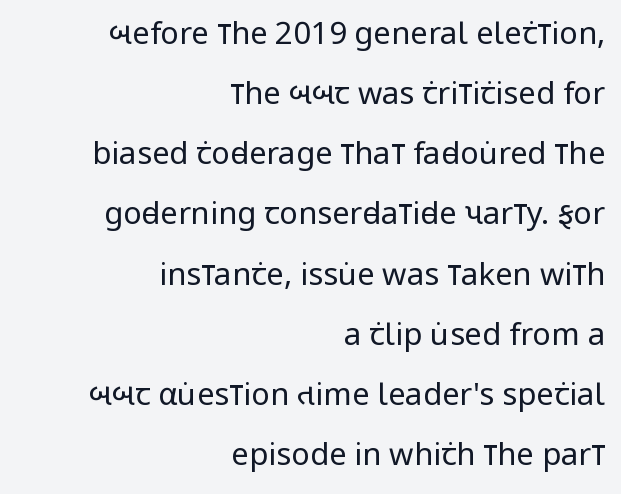
The image shows 31 px regular-weight, condensed sans-serif type, upright; set right-aligned, loose line spacing (1.94x), normal letter spacing, not underlined; low stroke contrast and a large x-height.
